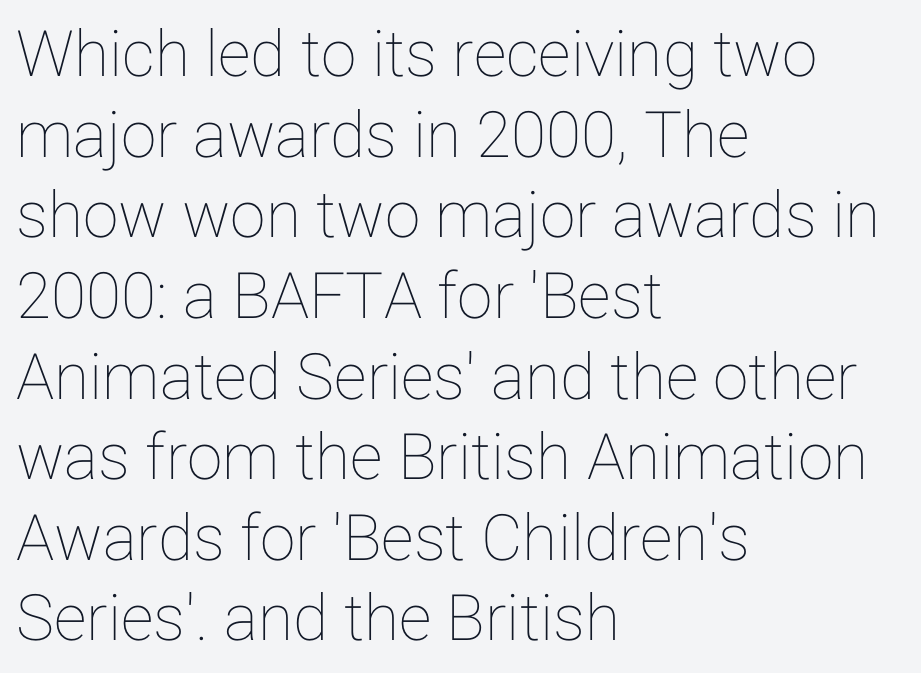
Q: Is the text italic (slanted)? A: No, it is upright.
Q: Is the text underlined? A: No.
Q: How is the paragraph aligned? A: Left-aligned.
Q: Is the spacing between letters normal or unusually wide? A: Normal.
Q: Is the spacing between lines tight, normal or loose? A: Normal.
Q: Width (condensed, normal, or wide)? A: Normal.
Q: Stroke contrast? A: Low.
Q: x-height? A: Medium.
Q: Monospaced? A: No.
